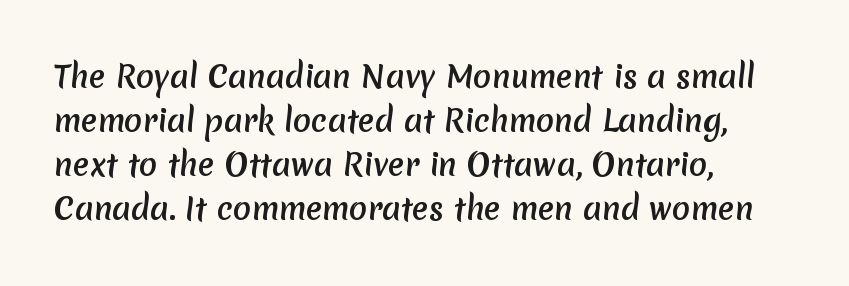
{"serif": "no", "width": "normal", "stroke_contrast": "medium", "x_height": "medium", "monospaced": "no", "underline": "no", "align": "left", "line_spacing": "normal", "line_spacing_ratio": 1.47, "letter_spacing": "normal", "letter_spacing_em": 0.0, "glyph_px": 30}
